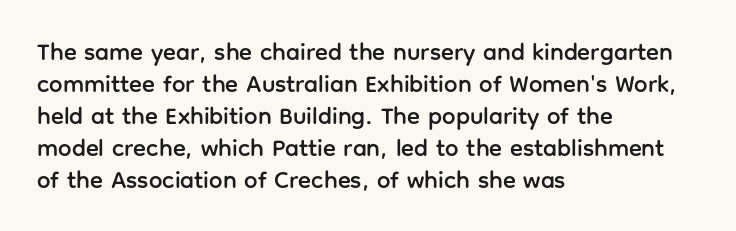
The image shows 24 px text type, upright; set left-aligned, normal line spacing (1.33x), normal letter spacing, not underlined.
